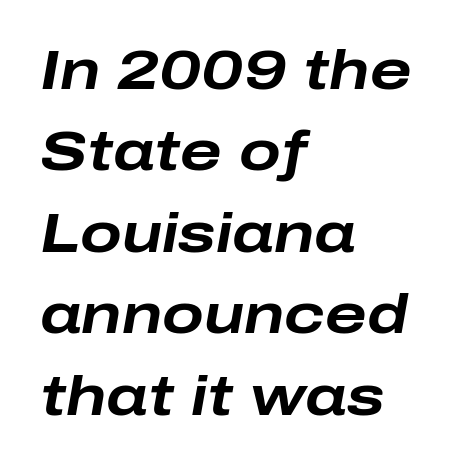
The image shows 55 px bold, wide type, italic (leaning right); set left-aligned, normal line spacing (1.48x), normal letter spacing, not underlined; low stroke contrast and a medium x-height.
